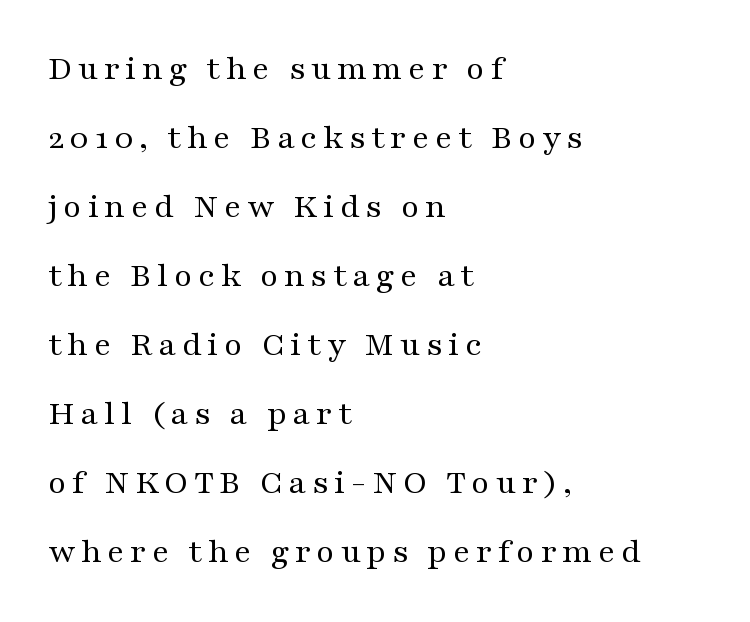
Q: Is the text bold? A: No.
Q: Is the text italic (slanted)? A: No, it is upright.
Q: Is the typeface a serif or a sans-serif typeface? A: Serif.
Q: Is the text underlined? A: No.
Q: How is the paragraph aligned? A: Left-aligned.
Q: Is the spacing between lines tight, normal or loose? A: Loose.
Q: Width (condensed, normal, or wide)? A: Wide.
Q: Stroke contrast? A: Medium.
Q: x-height? A: Medium.
Q: Monospaced? A: No.
